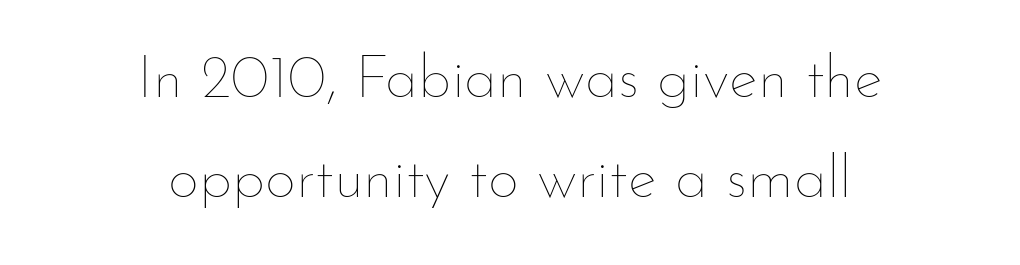
The image shows 61 px thin type, upright; set centered, normal line spacing (1.64x), normal letter spacing, not underlined; low stroke contrast and a small x-height.
